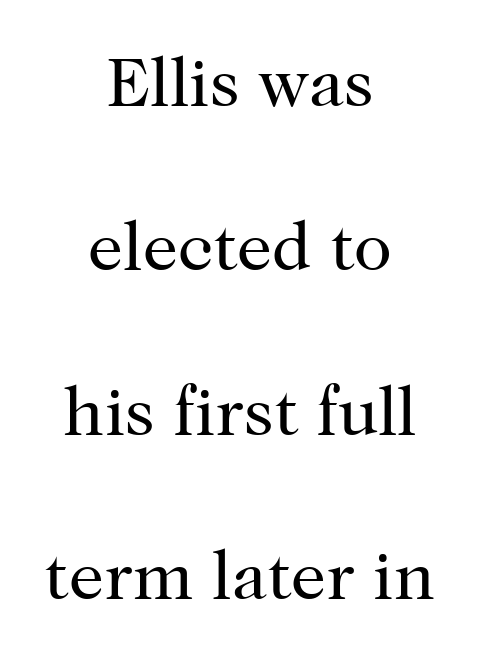
The image shows 70 px regular-weight serif type, upright; set centered, loose line spacing (2.35x), normal letter spacing, not underlined; high stroke contrast and a medium x-height.
